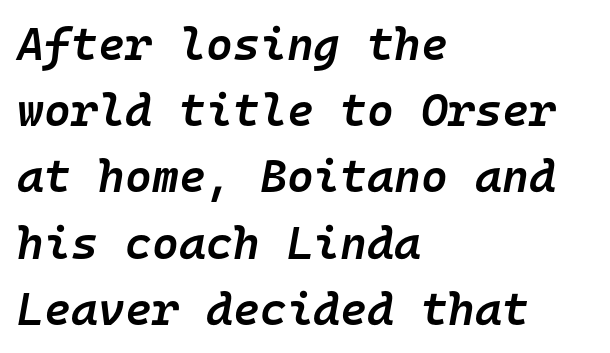
{"italic": "yes", "lean": "right", "slant_degrees": 10, "bold": "semi", "weight": "semibold", "width": "normal", "stroke_contrast": "low", "x_height": "medium", "monospaced": "yes", "underline": "no", "align": "left", "line_spacing": "normal", "line_spacing_ratio": 1.44, "letter_spacing": "normal", "letter_spacing_em": 0.0, "glyph_px": 46}
